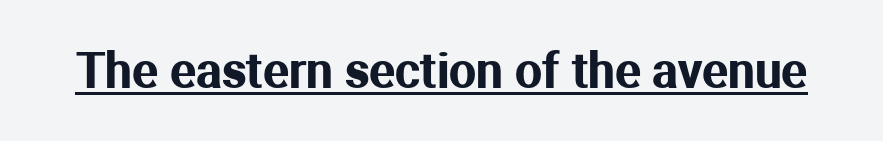
{"serif": "no", "italic": "no", "width": "normal", "stroke_contrast": "medium", "x_height": "medium", "monospaced": "no", "underline": "yes", "letter_spacing": "normal", "letter_spacing_em": 0.0, "glyph_px": 48}
